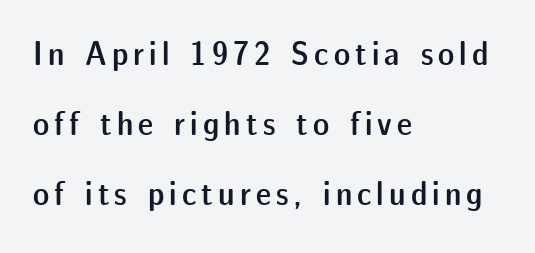
The image shows 34 px semibold sans-serif type, upright; set left-aligned, loose line spacing (2.06x), not underlined; low stroke contrast and a medium x-height.
